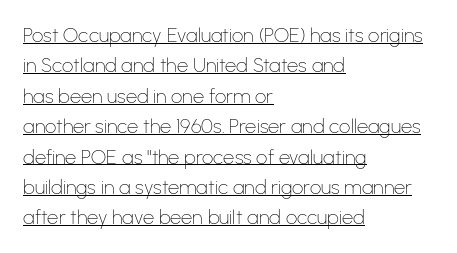
{"italic": "no", "bold": "no", "underline": "yes", "align": "left", "line_spacing": "normal", "line_spacing_ratio": 1.52, "letter_spacing": "normal", "letter_spacing_em": 0.0, "glyph_px": 20}
